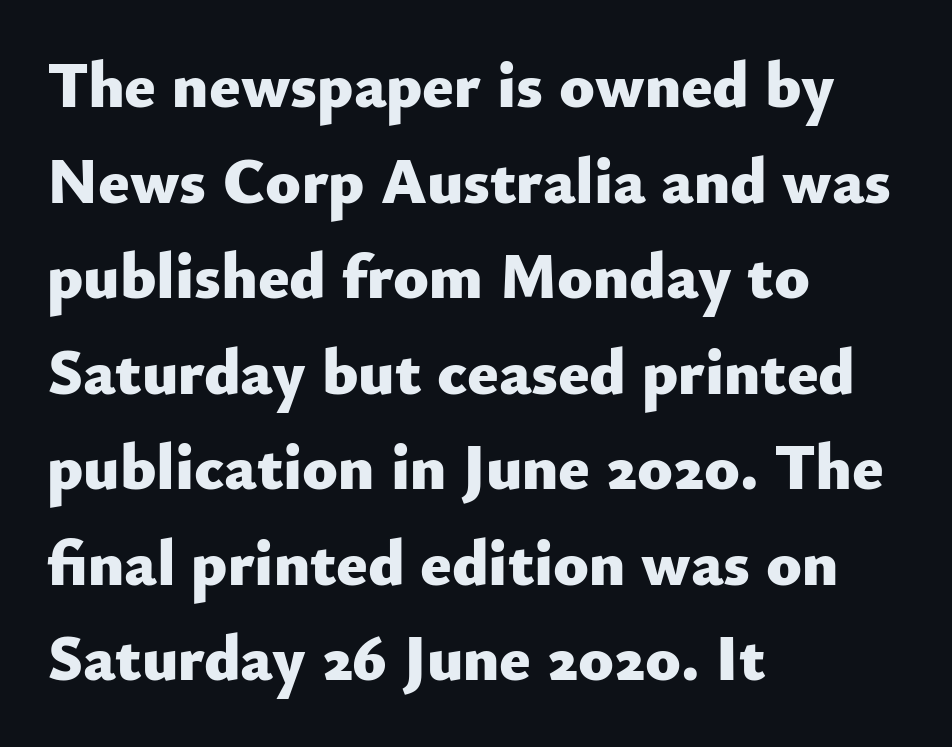
Q: Is the text bold? A: Yes.
Q: Is the text italic (slanted)? A: No, it is upright.
Q: Is the typeface a serif or a sans-serif typeface? A: Sans-serif.
Q: Is the text underlined? A: No.
Q: How is the paragraph aligned? A: Left-aligned.
Q: Is the spacing between letters normal or unusually wide? A: Normal.
Q: Is the spacing between lines tight, normal or loose? A: Normal.
Q: Width (condensed, normal, or wide)? A: Normal.
Q: Stroke contrast? A: Low.
Q: x-height? A: Small.
Q: Monospaced? A: No.
